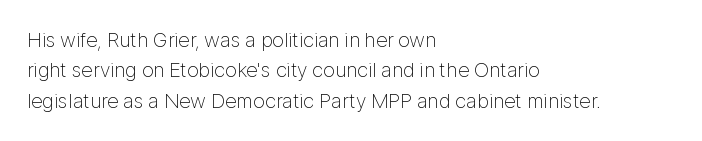
Q: Is the text bold? A: No.
Q: Is the text italic (slanted)? A: No, it is upright.
Q: Is the text underlined? A: No.
Q: How is the paragraph aligned? A: Left-aligned.
Q: Is the spacing between letters normal or unusually wide? A: Normal.
Q: Is the spacing between lines tight, normal or loose? A: Normal.
